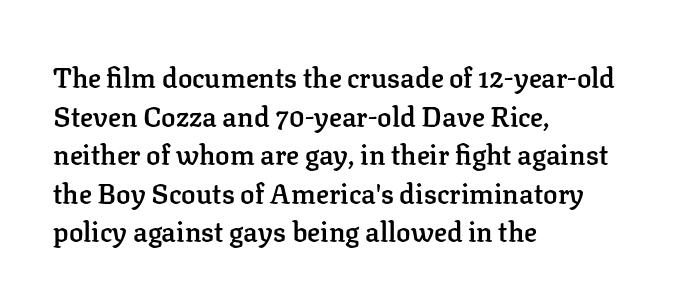
The image shows 27 px text type, upright; set left-aligned, normal line spacing (1.43x), normal letter spacing, not underlined.
